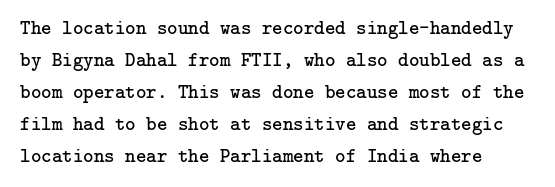
{"italic": "no", "bold": "no", "underline": "no", "align": "left", "line_spacing": "normal", "line_spacing_ratio": 1.6, "letter_spacing": "normal", "letter_spacing_em": 0.0, "glyph_px": 20}
